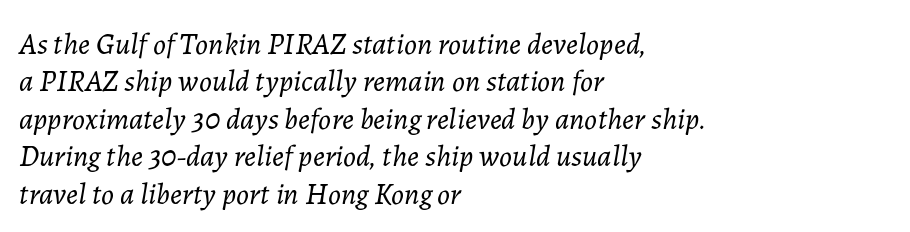
{"italic": "yes", "lean": "right", "slant_degrees": 7, "bold": "no", "weight": "light", "width": "normal", "stroke_contrast": "low", "x_height": "medium", "monospaced": "no", "underline": "no", "align": "left", "line_spacing": "normal", "line_spacing_ratio": 1.25, "letter_spacing": "normal", "letter_spacing_em": 0.0, "glyph_px": 30}
